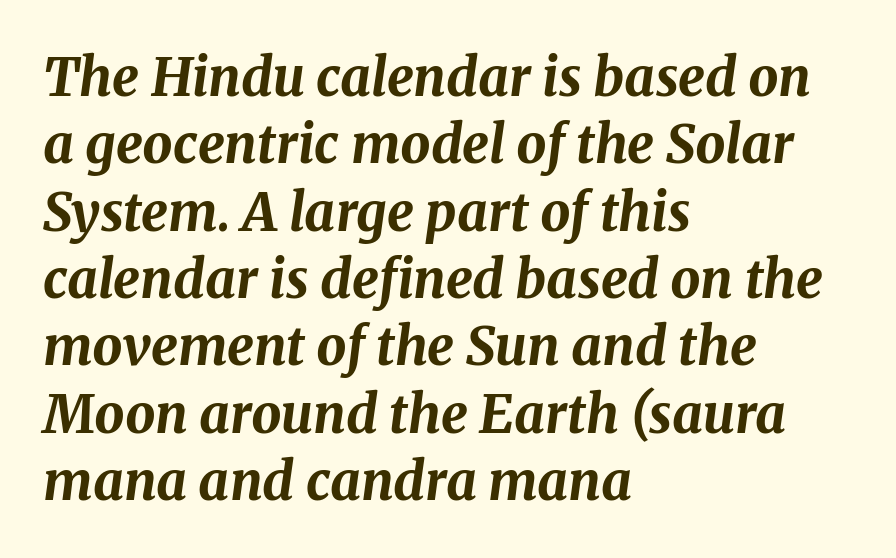
{"italic": "yes", "lean": "right", "slant_degrees": 8, "bold": "yes", "weight": "bold", "width": "normal", "stroke_contrast": "medium", "x_height": "medium", "monospaced": "no", "underline": "no", "align": "left", "line_spacing": "normal", "line_spacing_ratio": 1.27, "letter_spacing": "normal", "letter_spacing_em": 0.0, "glyph_px": 53}
